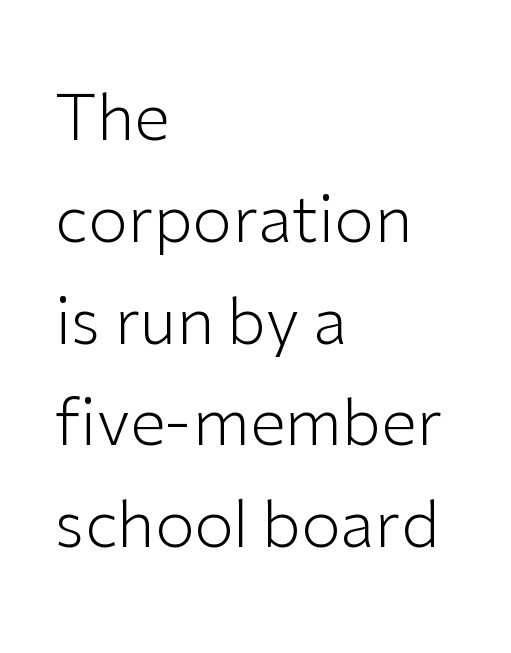
The image shows 64 px light sans-serif type, upright; set left-aligned, normal line spacing (1.59x), normal letter spacing, not underlined; low stroke contrast and a medium x-height.
